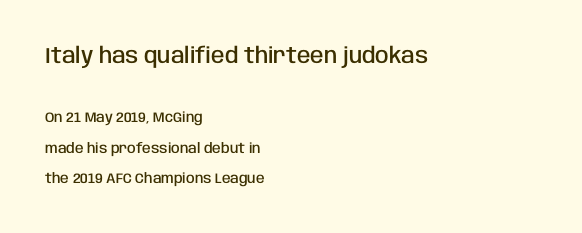
Q: Is the text bold? A: Semi-bold.
Q: Is the text italic (slanted)? A: No, it is upright.
Q: Is the text underlined? A: No.
Q: How is the paragraph aligned? A: Left-aligned.
Q: Is the spacing between letters normal or unusually wide? A: Normal.
Q: Is the spacing between lines tight, normal or loose? A: Loose.
Q: Which block of text is set in a larger size, the first (top) or the second (bottom)? A: The first (top) one.
